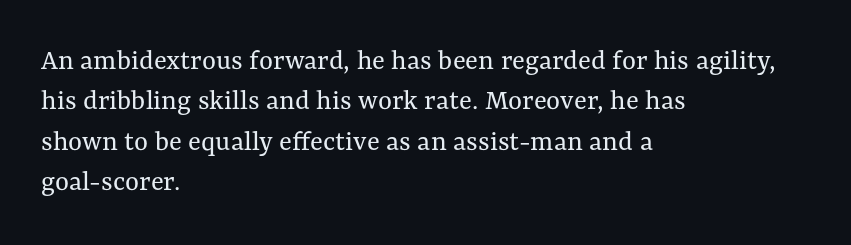
You could not count columns in this text — the font is proportionally spaced. Ordinary non-slanted type is in use. The letters look calm and open, with moderate or lighter stems. Here the glyphs are tracked normally, forming tight word shapes.
